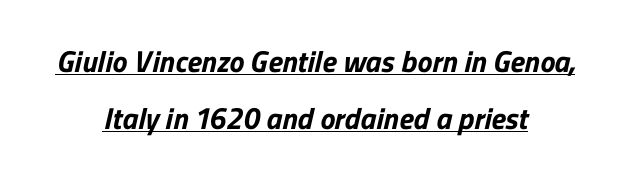
{"serif": "no", "bold": "yes", "weight": "bold", "width": "normal", "stroke_contrast": "low", "x_height": "medium", "monospaced": "no", "underline": "yes", "align": "center", "line_spacing_ratio": 1.89, "letter_spacing": "normal", "letter_spacing_em": 0.0, "glyph_px": 30}
